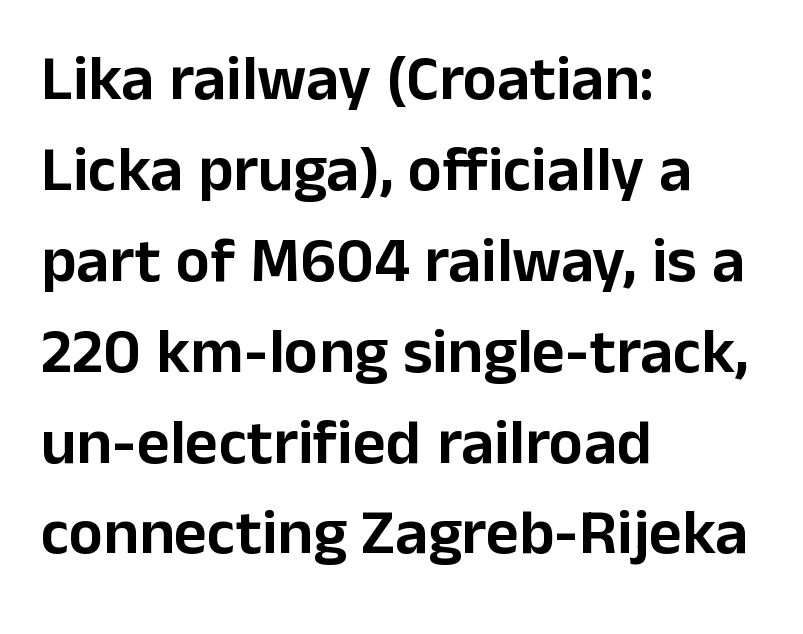
The image shows 64 px sans-serif type, upright; set left-aligned, normal line spacing (1.42x), normal letter spacing, not underlined; low stroke contrast and a medium x-height.
